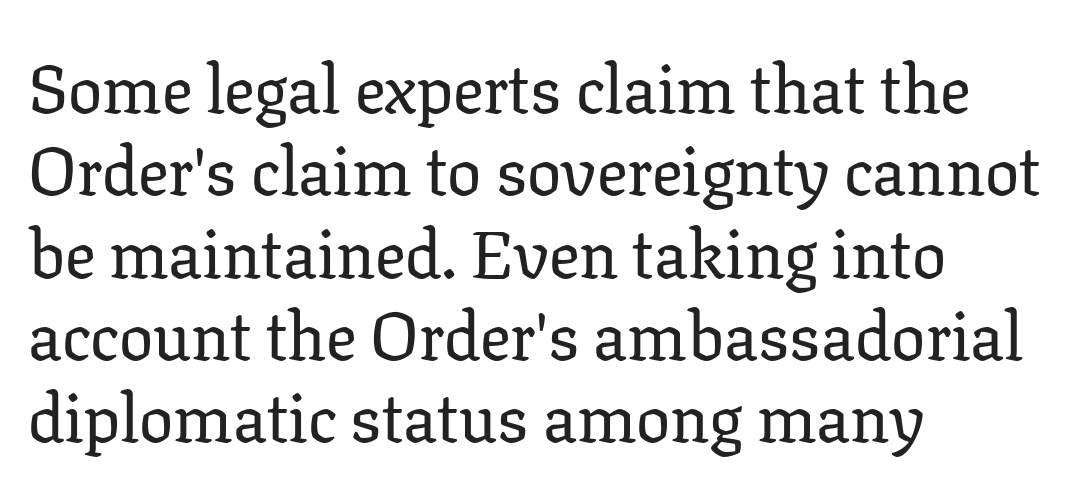
Q: Is the text italic (slanted)? A: No, it is upright.
Q: Is the typeface a serif or a sans-serif typeface? A: Serif.
Q: Is the text underlined? A: No.
Q: How is the paragraph aligned? A: Left-aligned.
Q: Is the spacing between letters normal or unusually wide? A: Normal.
Q: Width (condensed, normal, or wide)? A: Normal.
Q: Stroke contrast? A: Low.
Q: x-height? A: Medium.
Q: Monospaced? A: No.
